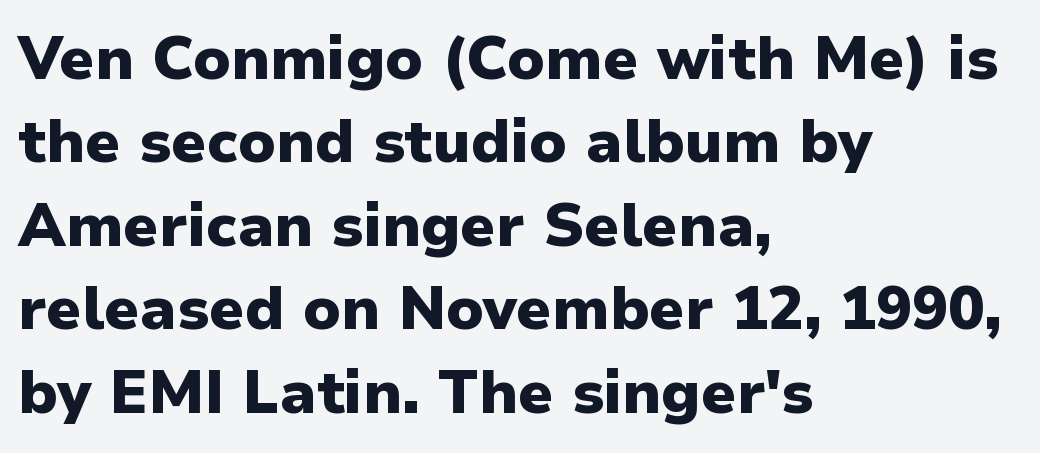
The rendering uses a moderate line-height, typical for paragraphs. The lines in this sample share a left origin and differ only in where they stop. The tracking reads as untouched default to a designer's eye. Descenders hang freely into open space.
